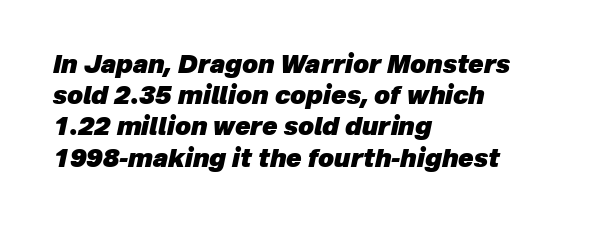
Q: Is the text bold? A: Yes.
Q: Is the text italic (slanted)? A: Yes, it leans right by about 12 degrees.
Q: Is the text underlined? A: No.
Q: How is the paragraph aligned? A: Left-aligned.
Q: Is the spacing between letters normal or unusually wide? A: Normal.
Q: Is the spacing between lines tight, normal or loose? A: Normal.
